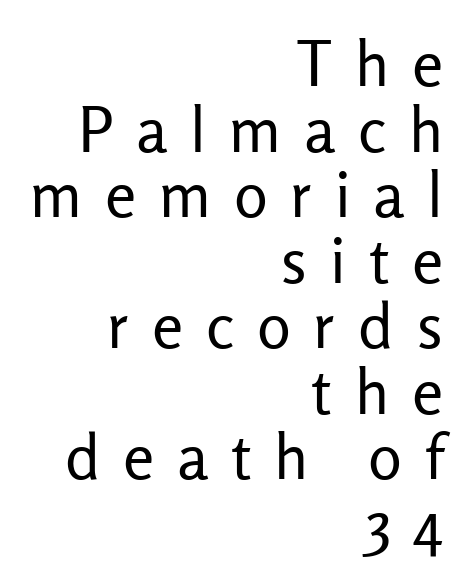
{"serif": "no", "italic": "no", "bold": "no", "weight": "regular", "width": "normal", "stroke_contrast": "low", "x_height": "medium", "monospaced": "no", "underline": "no", "align": "right", "line_spacing": "tight", "line_spacing_ratio": 1.04, "letter_spacing": "wide", "letter_spacing_em": 0.36, "glyph_px": 63}
